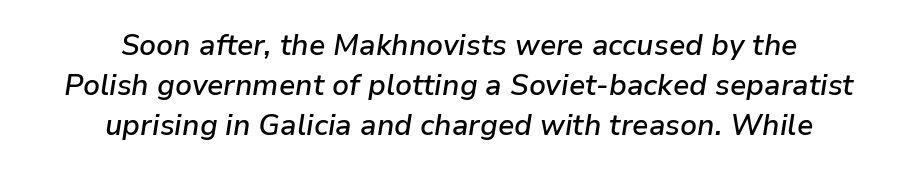
The image shows 29 px semibold type, italic (leaning right); set centered, normal line spacing (1.38x), normal letter spacing, not underlined; low stroke contrast and a medium x-height.
